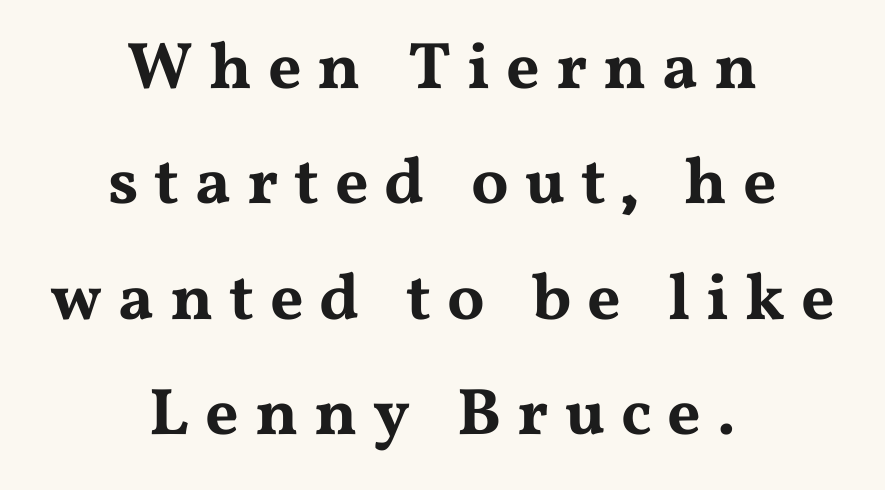
The image shows 66 px wide serif type, upright; set centered, line spacing 1.75x, unusually wide letter spacing (+0.24 em), not underlined; medium stroke contrast and a medium x-height.
